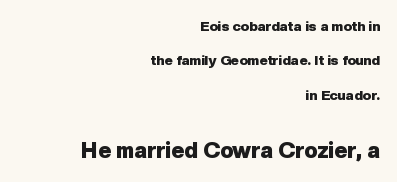
Q: Is the text bold? A: Yes.
Q: Is the text italic (slanted)? A: No, it is upright.
Q: Is the text underlined? A: No.
Q: How is the paragraph aligned? A: Right-aligned.
Q: Is the spacing between letters normal or unusually wide? A: Normal.
Q: Is the spacing between lines tight, normal or loose? A: Loose.
Q: Which block of text is set in a larger size, the first (top) or the second (bottom)? A: The second (bottom) one.
